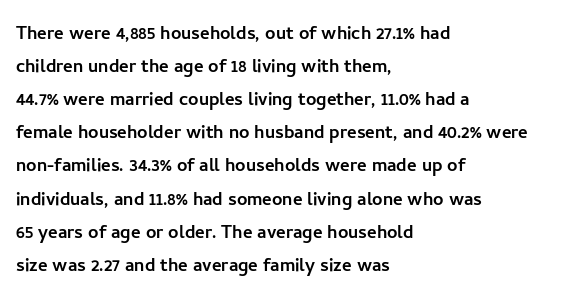
Q: Is the text italic (slanted)? A: No, it is upright.
Q: Is the text underlined? A: No.
Q: How is the paragraph aligned? A: Left-aligned.
Q: Is the spacing between letters normal or unusually wide? A: Normal.
Q: Is the spacing between lines tight, normal or loose? A: Normal.
